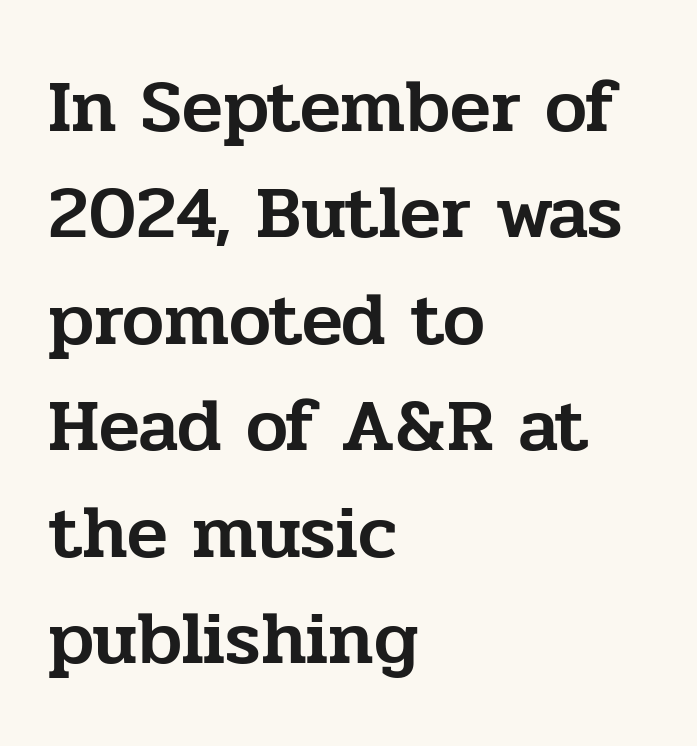
The ragged edge is on the right, which tells us the setting is flush left. The glyphs are unaccompanied by any horizontal stroke below them. Character widths vary here, with narrow letters taking less room than wide ones. Is there much room between lines? A standard amount, neither cramped nor airy. The letters stand upright; this is a roman face. Classification — serif.
